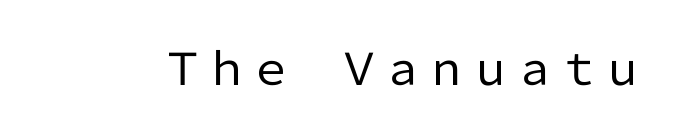
Q: Is the text bold? A: No.
Q: Is the text italic (slanted)? A: No, it is upright.
Q: Is the typeface a serif or a sans-serif typeface? A: Sans-serif.
Q: Is the text underlined? A: No.
Q: Is the spacing between letters normal or unusually wide? A: Normal.
Q: Width (condensed, normal, or wide)? A: Normal.
Q: Stroke contrast? A: Low.
Q: x-height? A: Medium.
Q: Monospaced? A: No.
